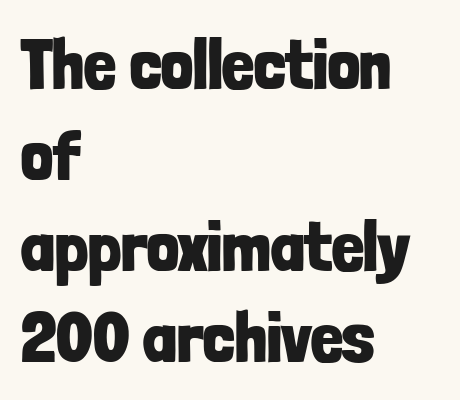
The image shows 71 px bold, condensed sans-serif type, upright; set left-aligned, normal line spacing (1.28x), normal letter spacing, not underlined; low stroke contrast and a medium x-height.
